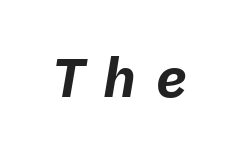
{"italic": "yes", "lean": "right", "slant_degrees": 9, "bold": "yes", "weight": "bold", "width": "normal", "stroke_contrast": "low", "x_height": "medium", "monospaced": "yes", "underline": "no", "letter_spacing": "wide", "letter_spacing_em": 0.34, "glyph_px": 55}
